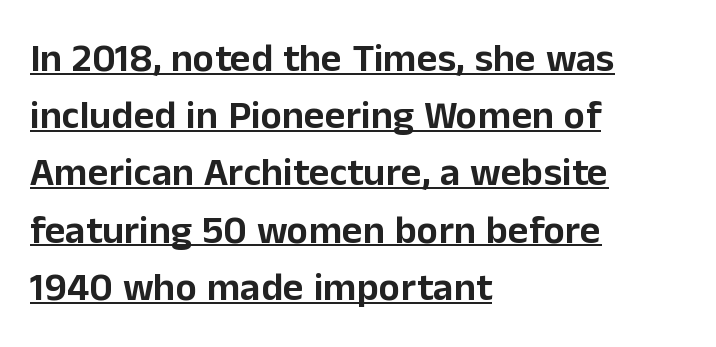
Baseline-to-baseline distance is the conventional proportion of letter height. This rendering uses left alignment, leaving the right contour irregular. The specimen includes a rule beneath the text block's lines. This sample has the flowing, uneven cadence of proportional lettering.
